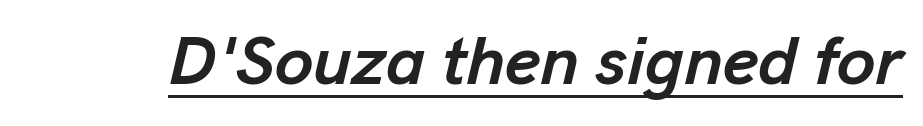
{"italic": "yes", "lean": "right", "slant_degrees": 13, "bold": "yes", "weight": "semibold", "width": "normal", "stroke_contrast": "low", "x_height": "medium", "monospaced": "no", "underline": "yes", "letter_spacing": "normal", "letter_spacing_em": 0.0, "glyph_px": 69}
